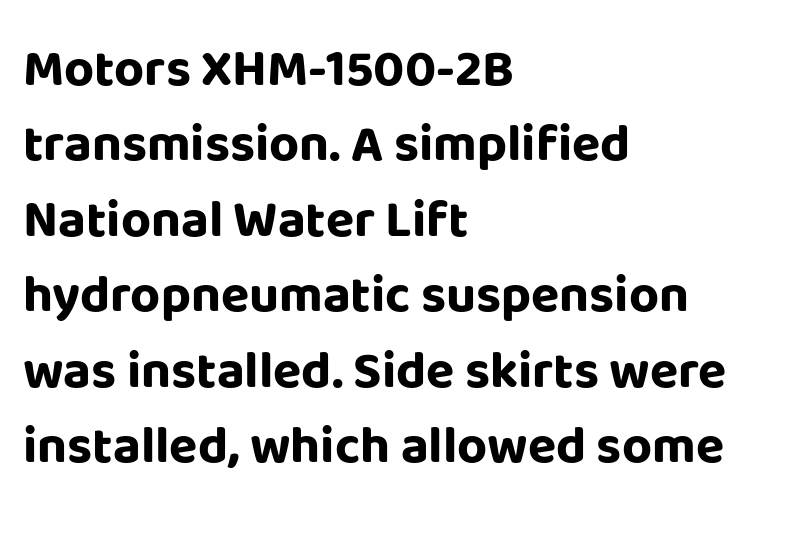
{"serif": "no", "italic": "no", "bold": "yes", "weight": "bold", "width": "normal", "stroke_contrast": "low", "x_height": "large", "monospaced": "no", "underline": "no", "align": "left", "line_spacing": "normal", "line_spacing_ratio": 1.45, "letter_spacing": "normal", "letter_spacing_em": 0.0, "glyph_px": 52}
